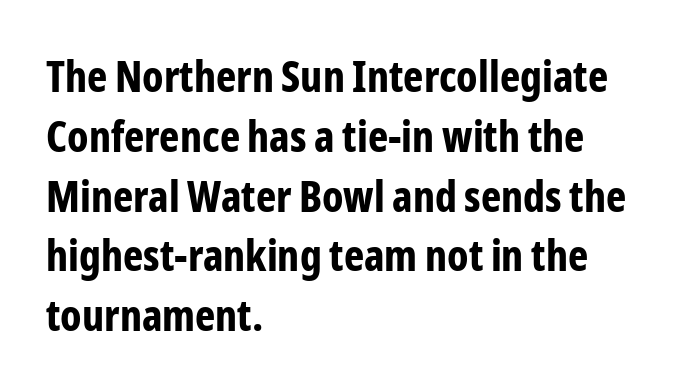
Do the characters align in a grid? No, the font is proportional. Type without underlining. Weight check: bold — yes, fully. Does the lettering tilt? It doesn't — this is upright.
